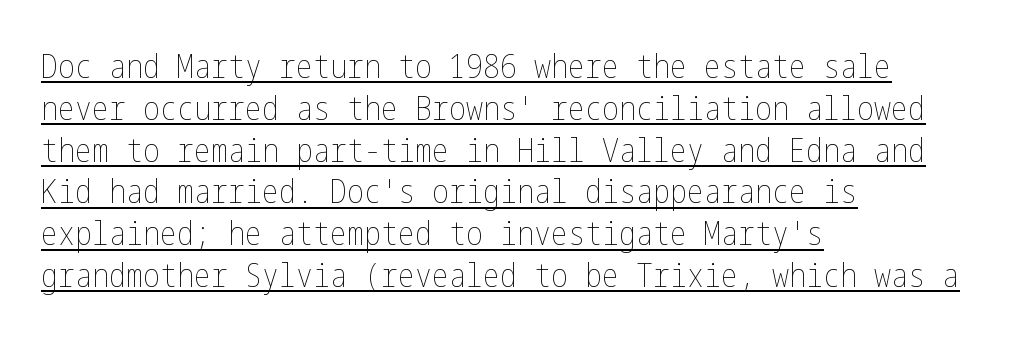
{"italic": "no", "bold": "no", "weight": "thin", "width": "condensed", "stroke_contrast": "low", "x_height": "medium", "underline": "yes", "align": "left", "line_spacing_ratio": 1.23, "letter_spacing": "normal", "letter_spacing_em": 0.0, "glyph_px": 34}
